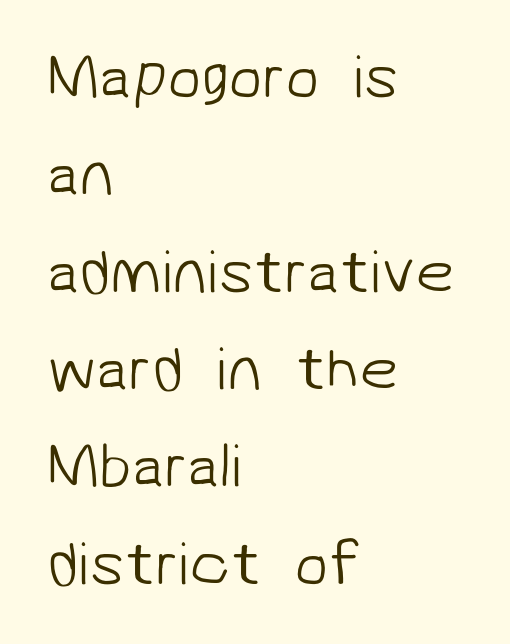
The image shows 62 px light sans-serif type; set left-aligned, normal line spacing (1.57x), normal letter spacing, not underlined; low stroke contrast and a medium x-height.
